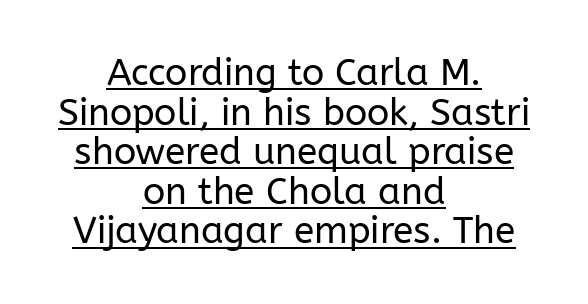
The lettering is marked with a stroke running underneath it. Examine the stroke ends and you'll find no serifs. Spacing verdict: proportional, widths tailored to each character. Each line is balanced around a shared central axis. Regarding leading, the lines here are crowded together. No extra ink here — the face is not bold.
